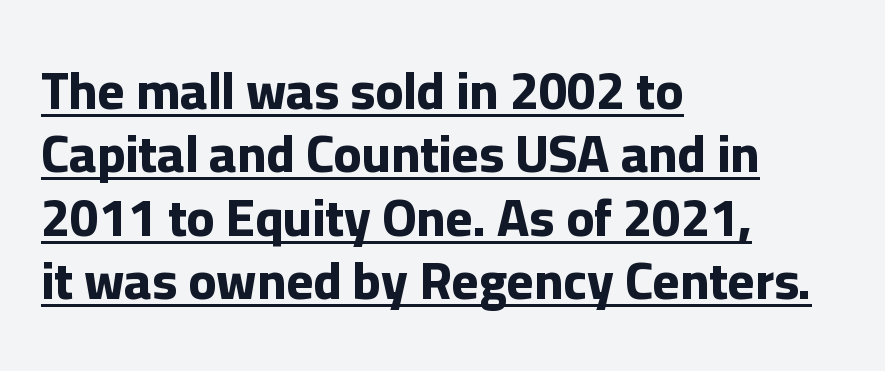
Q: Is the text bold? A: Yes.
Q: Is the text italic (slanted)? A: No, it is upright.
Q: Is the typeface a serif or a sans-serif typeface? A: Sans-serif.
Q: Is the text underlined? A: Yes.
Q: How is the paragraph aligned? A: Left-aligned.
Q: Is the spacing between letters normal or unusually wide? A: Normal.
Q: Width (condensed, normal, or wide)? A: Normal.
Q: Stroke contrast? A: Low.
Q: x-height? A: Medium.
Q: Monospaced? A: No.
